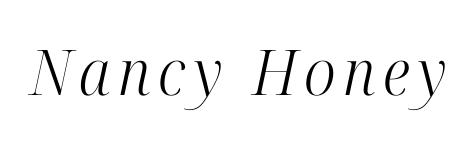
{"serif": "yes", "italic": "yes", "lean": "right", "slant_degrees": 12, "bold": "no", "weight": "light", "width": "condensed", "stroke_contrast": "high", "x_height": "medium", "monospaced": "no", "underline": "no", "glyph_px": 63}
